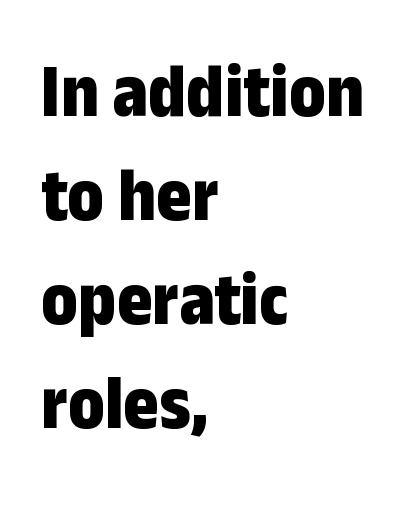
A roman cut, with each character standing at attention. Anything drawn beneath the words? Only blank space. A full-strength bold gives these letters their thick strokes. To sum up the face: it is a sans, with no serifs.
